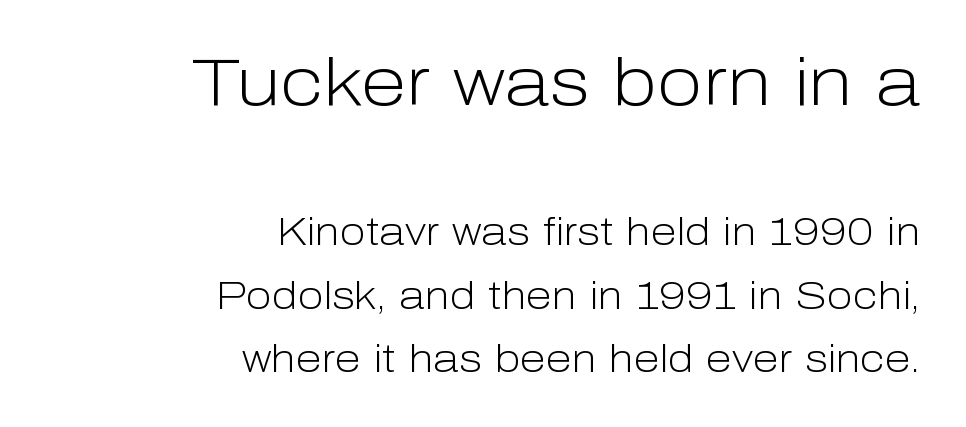
Unlike italic type, these characters show no tilt at all. Unmarked baselines from the first word to the last. If you drew a ruler down the right edge, every line would touch it. Weight: regular or lighter. The letters in the upper block stand taller than those in the block below. Note the varied advance widths — an 'i' is clearly narrower than an 'm'.
